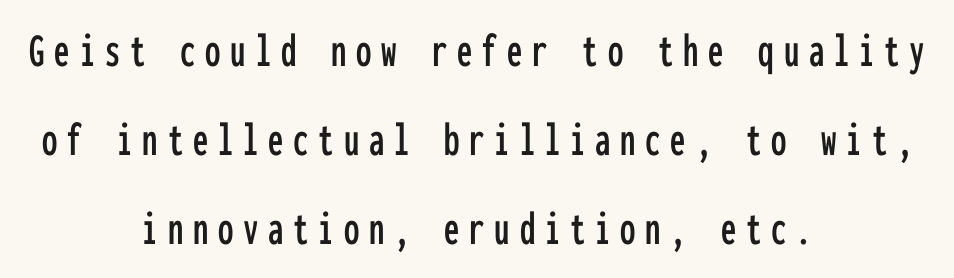
{"serif": "no", "italic": "no", "width": "condensed", "stroke_contrast": "low", "x_height": "medium", "monospaced": "yes", "underline": "no", "align": "center", "line_spacing_ratio": 1.82, "letter_spacing": "wide", "letter_spacing_em": 0.2, "glyph_px": 49}
